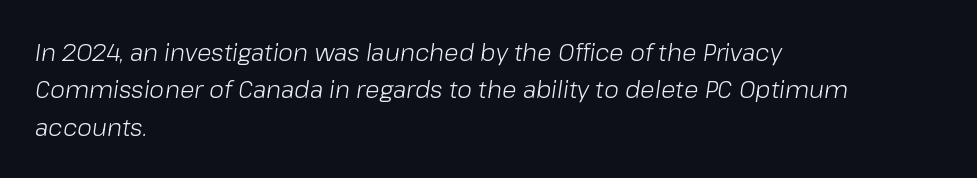
{"italic": "yes", "lean": "right", "slant_degrees": 8, "bold": "no", "underline": "no", "align": "left", "line_spacing": "normal", "line_spacing_ratio": 1.56, "letter_spacing": "normal", "letter_spacing_em": 0.0, "glyph_px": 24}
